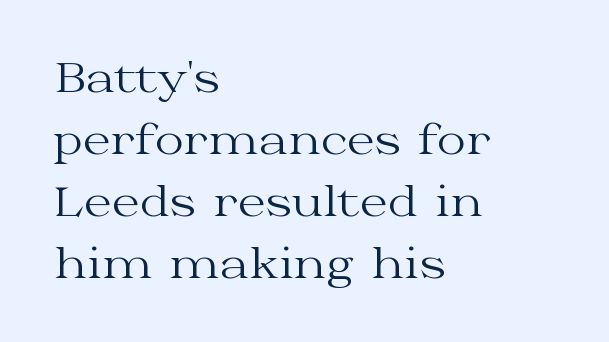
The image shows 40 px regular-weight, wide serif type, upright; set left-aligned, normal line spacing (1.55x), normal letter spacing, not underlined; medium stroke contrast and a medium x-height.
